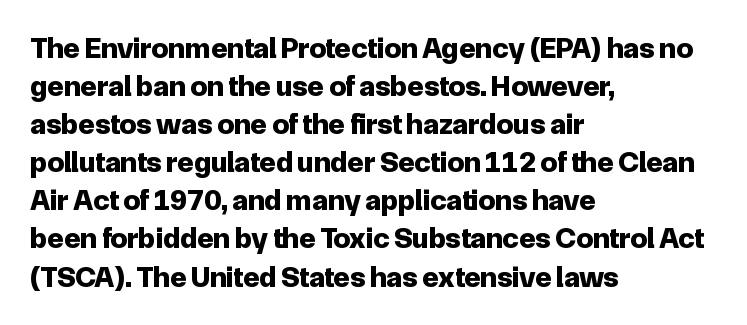
The image shows 30 px bold sans-serif type, upright; set left-aligned, normal line spacing (1.27x), normal letter spacing, not underlined; low stroke contrast and a medium x-height.
